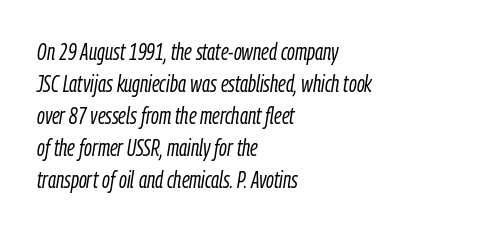
Q: Is the text bold? A: No.
Q: Is the text italic (slanted)? A: Yes, it leans right by about 9 degrees.
Q: Is the text underlined? A: No.
Q: How is the paragraph aligned? A: Left-aligned.
Q: Is the spacing between letters normal or unusually wide? A: Normal.
Q: Is the spacing between lines tight, normal or loose? A: Normal.
